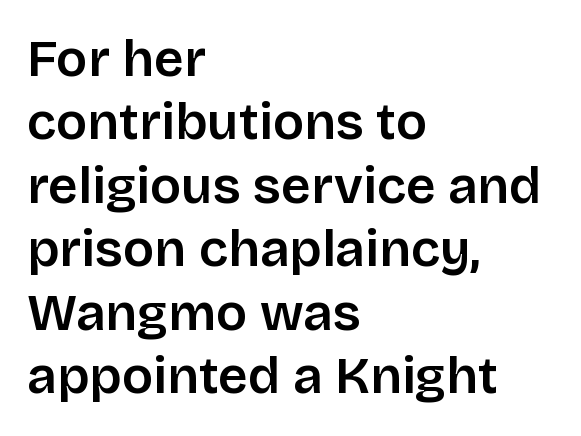
Q: Is the text italic (slanted)? A: No, it is upright.
Q: Is the typeface a serif or a sans-serif typeface? A: Sans-serif.
Q: Is the text underlined? A: No.
Q: How is the paragraph aligned? A: Left-aligned.
Q: Is the spacing between letters normal or unusually wide? A: Normal.
Q: Width (condensed, normal, or wide)? A: Normal.
Q: Stroke contrast? A: Low.
Q: x-height? A: Large.
Q: Monospaced? A: No.
